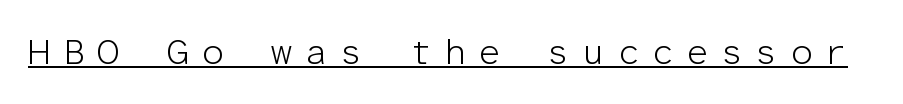
{"serif": "no", "italic": "no", "bold": "no", "weight": "light", "width": "normal", "stroke_contrast": "low", "x_height": "medium", "monospaced": "yes", "underline": "yes", "letter_spacing": "wide", "letter_spacing_em": 0.33, "glyph_px": 36}
